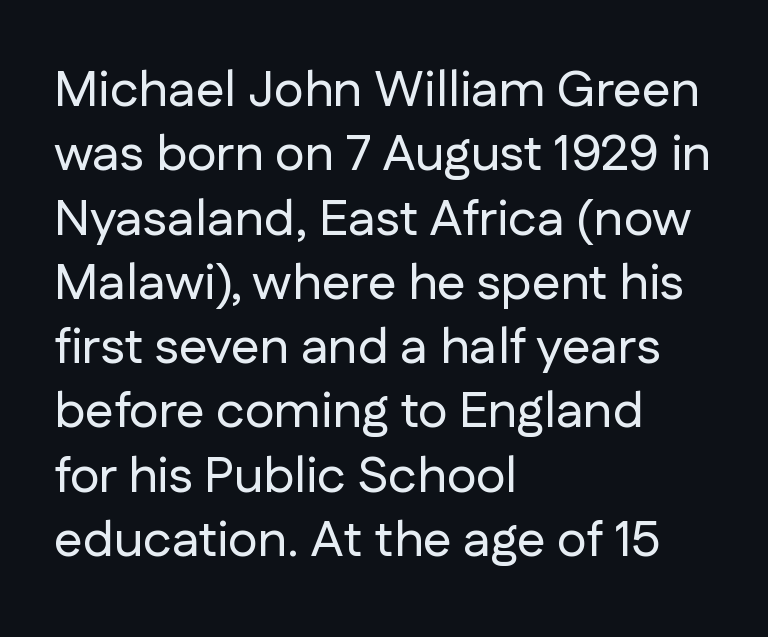
Caption: multi-line text, flush left, ragged right. The letters advance in unequal steps, a hallmark of proportional type. Notice how the stems are strictly vertical — no italics here. A clean baseline with only descenders dipping below it. The passage shown stacks its lines at a standard gap. Students, note that the glyphs here touch the page at normal intervals.
